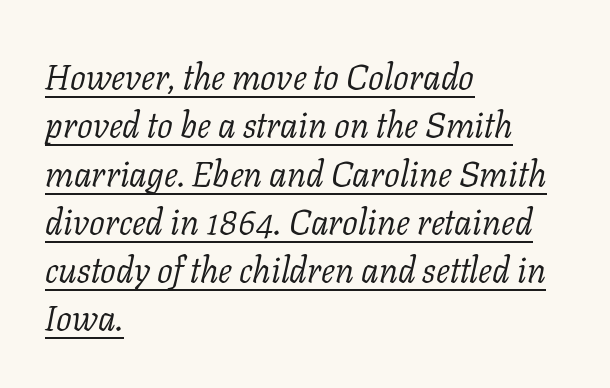
{"serif": "yes", "italic": "yes", "lean": "right", "slant_degrees": 11, "bold": "no", "weight": "light", "width": "normal", "stroke_contrast": "low", "x_height": "medium", "monospaced": "no", "underline": "yes", "align": "left", "line_spacing": "normal", "line_spacing_ratio": 1.38, "letter_spacing": "normal", "letter_spacing_em": 0.0, "glyph_px": 35}
